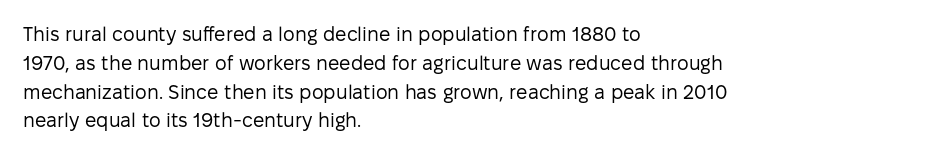
{"italic": "no", "bold": "no", "underline": "no", "align": "left", "line_spacing": "normal", "line_spacing_ratio": 1.44, "letter_spacing": "normal", "letter_spacing_em": 0.0, "glyph_px": 20}
